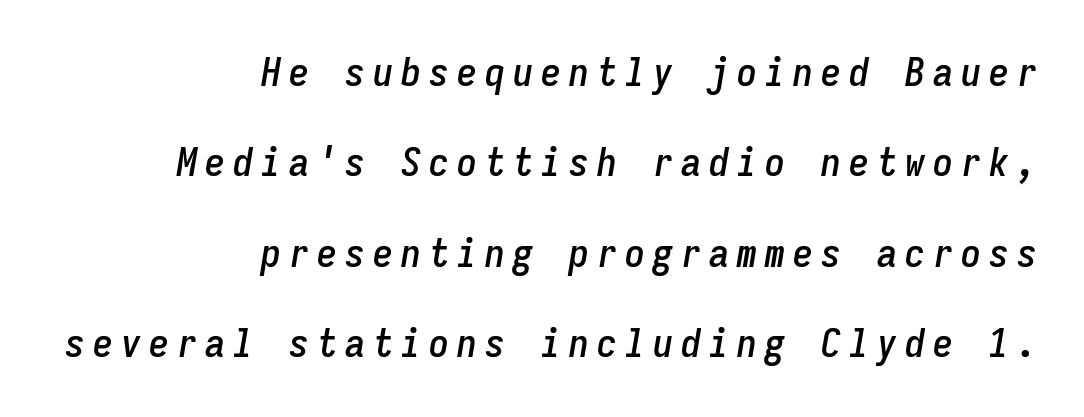
Quick note: interline space is abundant. The passage shown is typed in a monospace face where columns stay perfectly aligned. Caption: multi-line text, flush right, ragged left. The space beneath each line is pristine and unruled.
